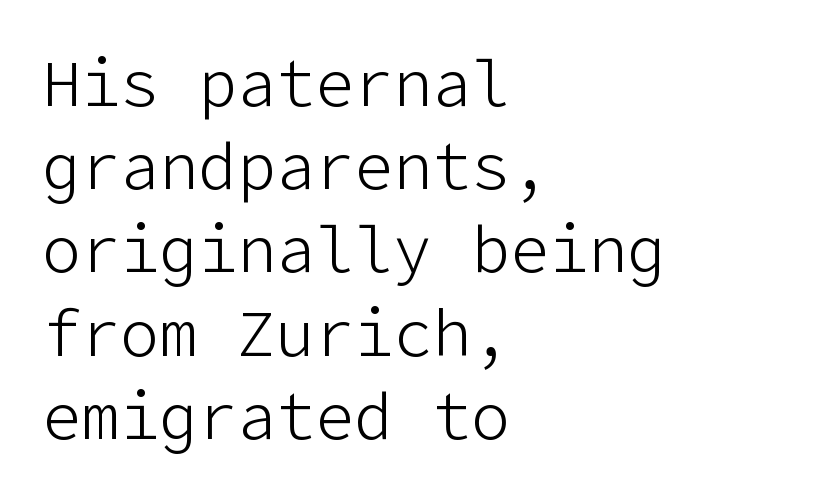
The image shows 65 px light sans-serif type, upright; set left-aligned, normal line spacing (1.28x), normal letter spacing, not underlined; low stroke contrast and a medium x-height.
